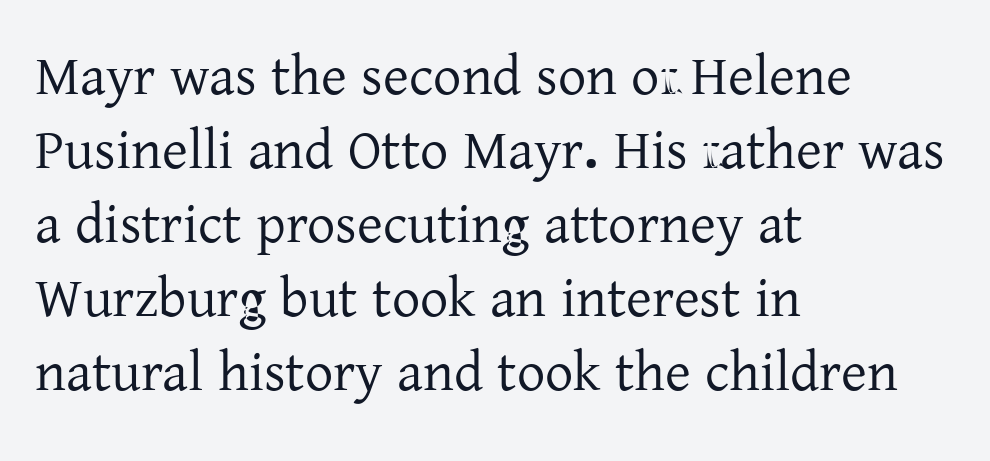
{"serif": "yes", "italic": "no", "width": "normal", "stroke_contrast": "low", "x_height": "medium", "monospaced": "no", "underline": "no", "align": "left", "line_spacing": "normal", "line_spacing_ratio": 1.32, "letter_spacing": "normal", "letter_spacing_em": 0.0, "glyph_px": 56}
